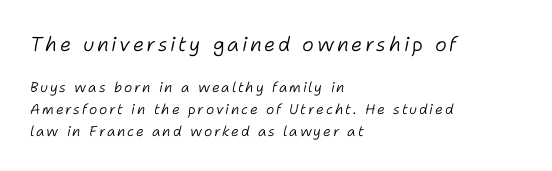
Is the stroke heavy? The answer is a plain regular-or-lighter. Quick note: interline space is typical. Compare the two chunks: the upper has the greater cap height. Only glyphs here, with clear space below each row. The lines are quadded left.
